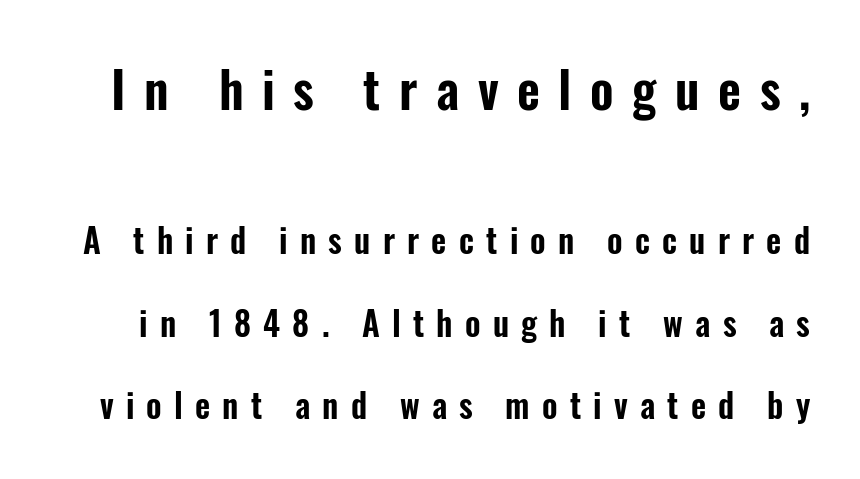
The image shows 50 px condensed sans-serif type, upright; set loose line spacing (2.49x), unusually wide letter spacing (+0.37 em), not underlined; the first (top) block is 1.52x larger; low stroke contrast and a medium x-height.
